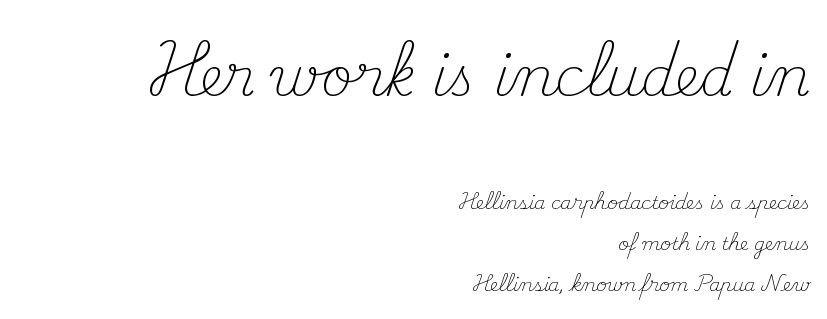
This layout puts the oversized block above and the modest block below. The face used here is rendered with its standard letterfit. Line ends are locked; line starts wander. Are there feet on the stems? There are — it's a serif.
